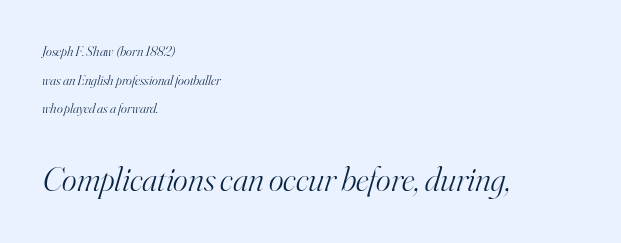
Quick note: interline space is abundant. The letters advance in unequal steps, a hallmark of proportional type. Here the glyphs are tracked normally, forming tight word shapes. The font's italic variant was chosen for this text.
